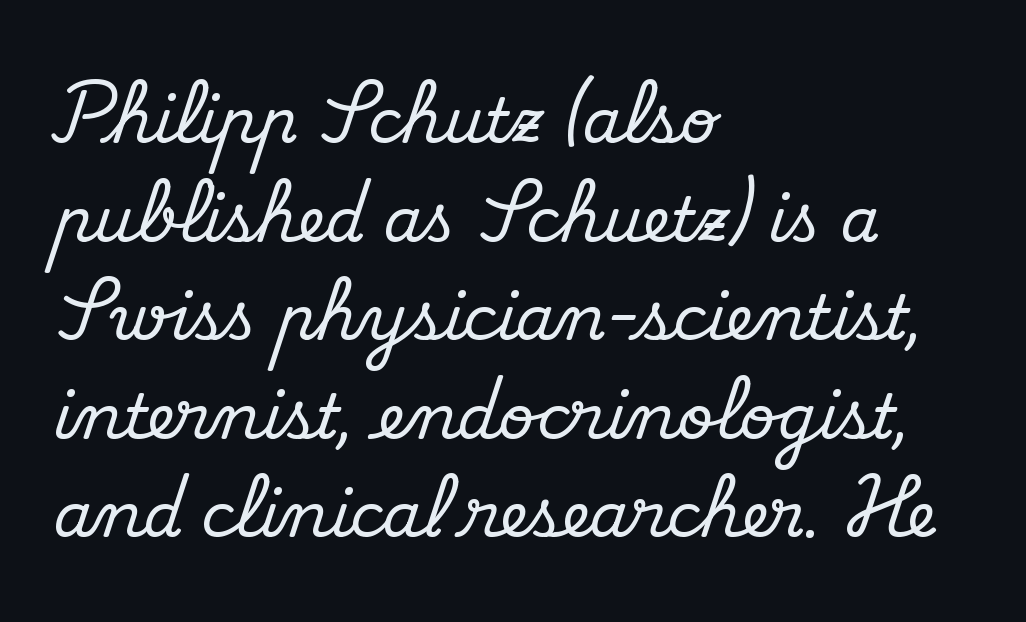
{"serif": "yes", "width": "normal", "stroke_contrast": "medium", "x_height": "small", "monospaced": "no", "underline": "no", "align": "left", "line_spacing": "normal", "line_spacing_ratio": 1.59, "letter_spacing": "normal", "letter_spacing_em": 0.0, "glyph_px": 62}
